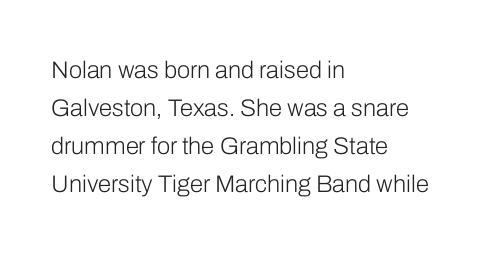
The image shows 24 px text type, upright; set left-aligned, normal line spacing (1.59x), normal letter spacing, not underlined.
